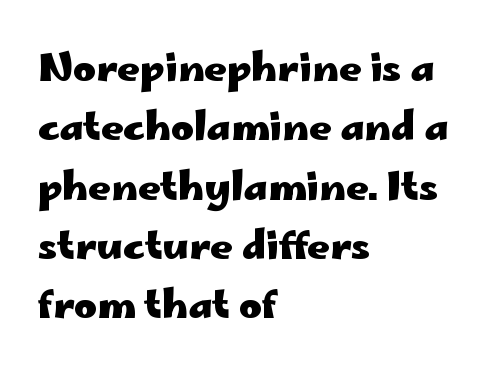
{"serif": "no", "italic": "no", "bold": "yes", "weight": "heavy", "width": "wide", "stroke_contrast": "low", "x_height": "small", "monospaced": "no", "underline": "no", "align": "left", "line_spacing": "normal", "line_spacing_ratio": 1.52, "letter_spacing": "normal", "letter_spacing_em": 0.0, "glyph_px": 39}
